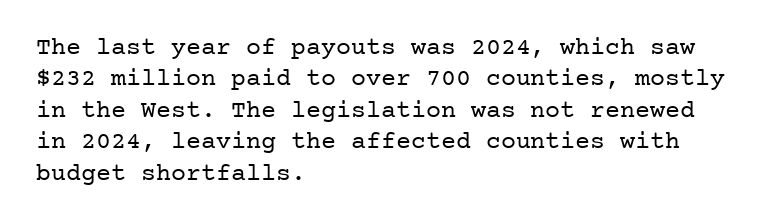
The image shows 25 px text type, upright; set left-aligned, normal line spacing (1.26x), normal letter spacing, not underlined.
